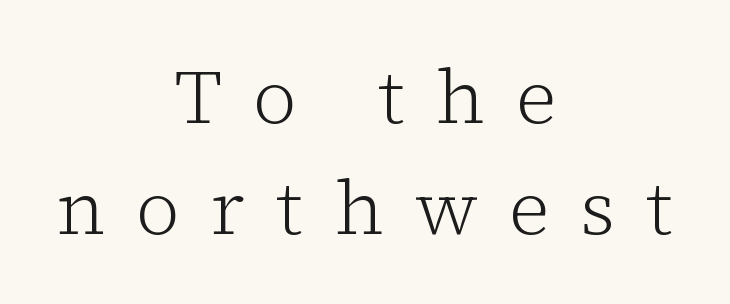
The image shows 76 px light serif type, upright; set centered, normal line spacing (1.46x), unusually wide letter spacing (+0.41 em), not underlined; low stroke contrast and a medium x-height.
